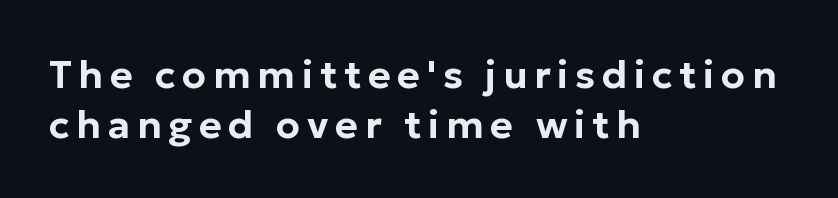
{"serif": "no", "italic": "no", "width": "normal", "stroke_contrast": "low", "x_height": "medium", "monospaced": "no", "underline": "no", "align": "left", "line_spacing": "normal", "line_spacing_ratio": 1.27, "glyph_px": 39}
